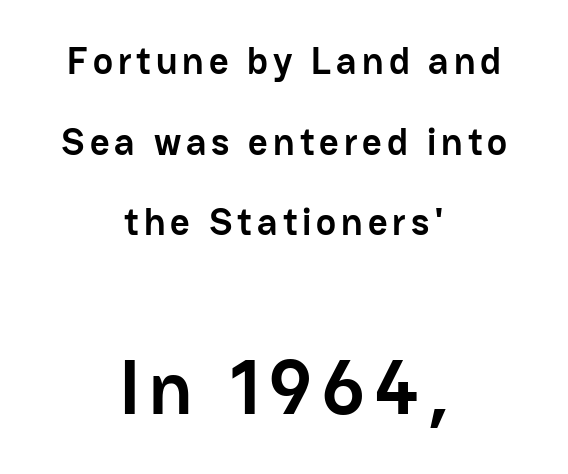
The image shows 76 px semibold sans-serif type, upright; set centered, loose line spacing (2.12x), not underlined; the second (bottom) block is 2.0x larger; low stroke contrast and a medium x-height.
